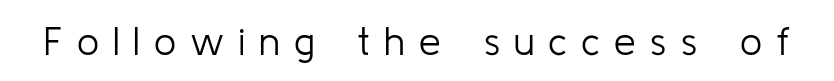
The image shows 39 px light sans-serif type, upright; set unusually wide letter spacing (+0.36 em), not underlined; low stroke contrast and a medium x-height.
